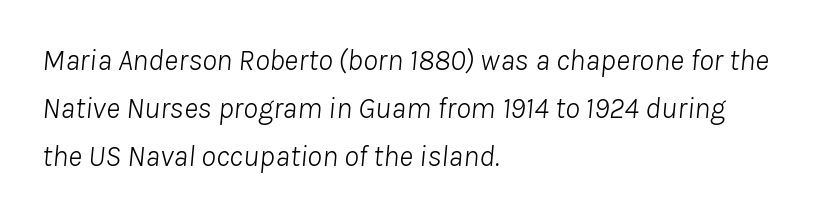
Students, observe: this is what conventionally led text looks like. The passage shown has conventional tracking throughout. This rendering uses left alignment, leaving the right contour irregular. Underlining? Definitely not there.
